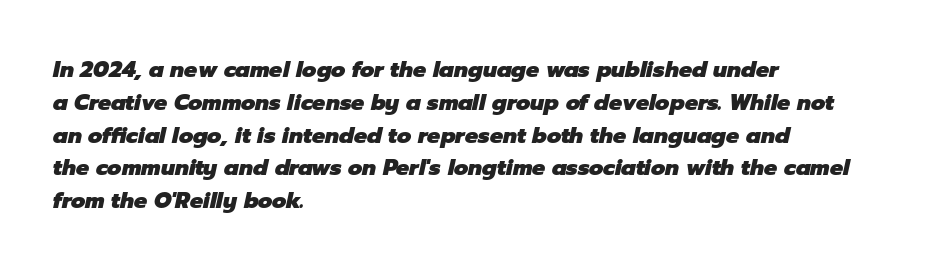
The image shows 22 px bold type, italic (leaning right); set left-aligned, normal line spacing (1.49x), normal letter spacing, not underlined.
